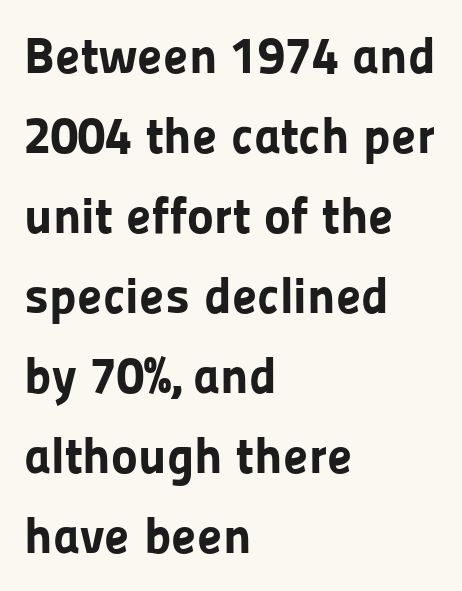
{"serif": "no", "italic": "no", "bold": "yes", "weight": "bold", "width": "normal", "stroke_contrast": "low", "x_height": "medium", "monospaced": "no", "underline": "no", "align": "left", "line_spacing": "normal", "line_spacing_ratio": 1.57, "letter_spacing": "normal", "letter_spacing_em": 0.0, "glyph_px": 51}
